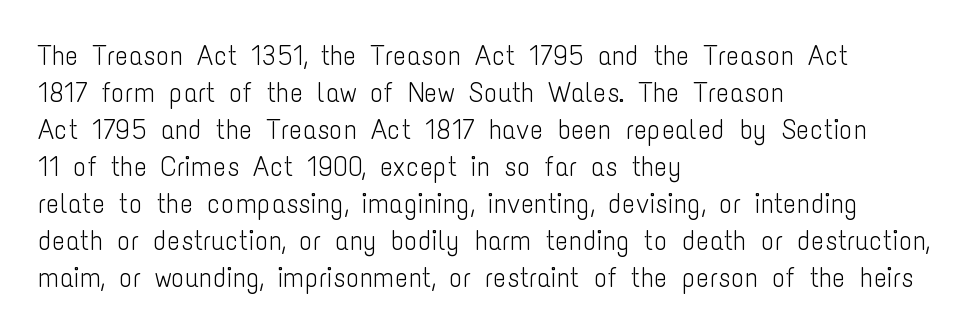
Looks like regular typesetting: each glyph gets only the width it needs. Decoration check: the copy has no underline. Left-aligned paragraph, ragged on the right. Characters follow at the spacing the type designer built in. Unlike a traditional serif, this face leaves its strokes unadorned.
